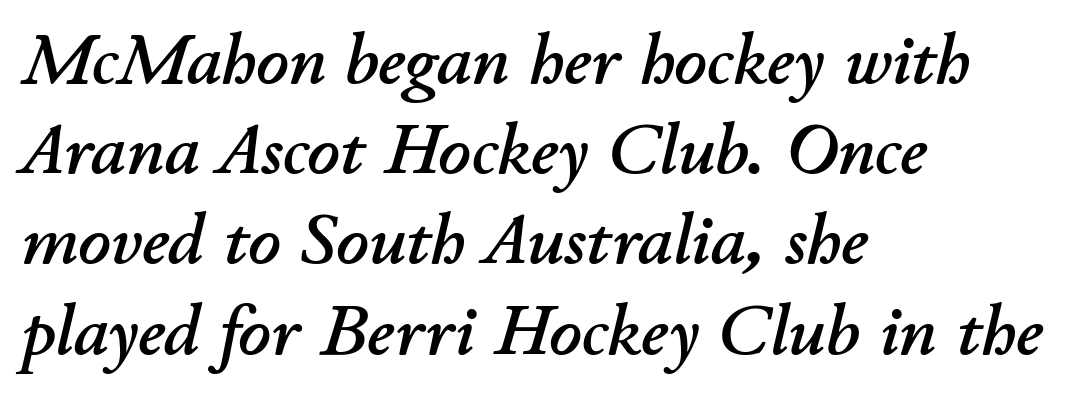
Students, observe: this is what conventionally led text looks like. Left-aligned paragraph, ragged on the right. Is the letter spacing exaggerated? No — it looks like the ordinary default. Is this a fixed-width face? No — the glyphs have proportional, varying widths. The passage shown leans; its letterforms are oblique. Bare-footed words on every line.
